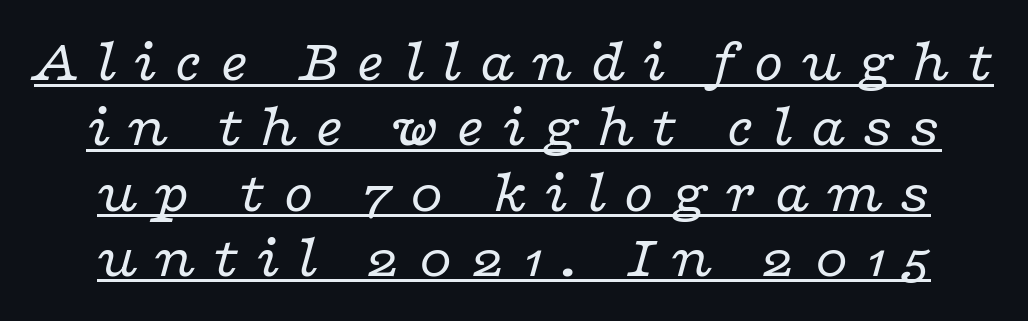
The tracking jumps out immediately: characters are airy and widely separated. A typesetter would label this face a serif. Character widths vary here, with narrow letters taking less room than wide ones. Notice how descenders almost collide with the ascenders below — that's tight leading.
